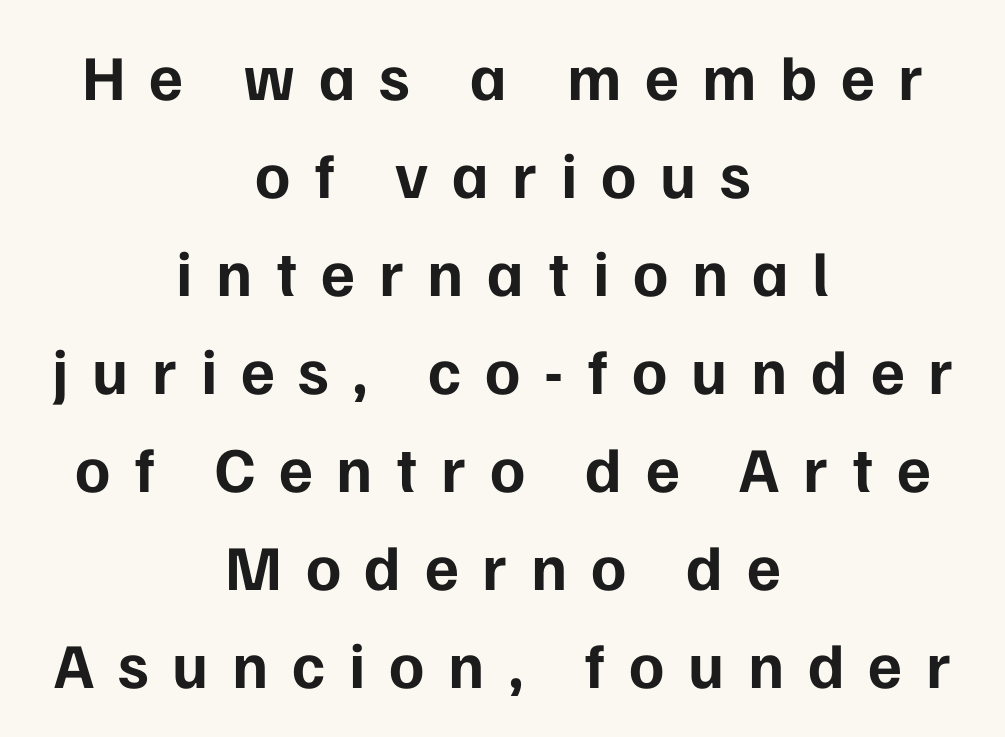
The image shows 64 px bold sans-serif type, upright; set centered, normal line spacing (1.53x), unusually wide letter spacing (+0.37 em), not underlined; low stroke contrast and a medium x-height.
